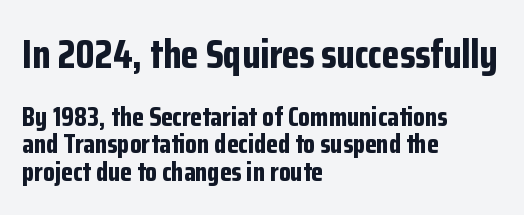
Q: Is the text bold? A: Yes.
Q: Is the text italic (slanted)? A: No, it is upright.
Q: Is the typeface a serif or a sans-serif typeface? A: Sans-serif.
Q: Is the text underlined? A: No.
Q: How is the paragraph aligned? A: Left-aligned.
Q: Is the spacing between letters normal or unusually wide? A: Normal.
Q: Is the spacing between lines tight, normal or loose? A: Tight.
Q: Which block of text is set in a larger size, the first (top) or the second (bottom)? A: The first (top) one.
Q: Width (condensed, normal, or wide)? A: Condensed.
Q: Stroke contrast? A: Low.
Q: x-height? A: Medium.
Q: Monospaced? A: No.
